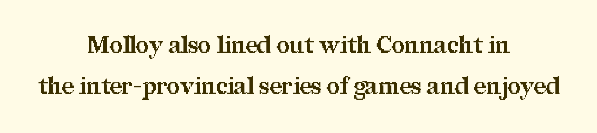
The letters stand upright; this is a roman face. Casual observation: everything's sitting right in the middle. Emphasis by weight is at full strength: bold. The line texture is even and compact thanks to regular tracking. A clean baseline with only descenders dipping below it.
